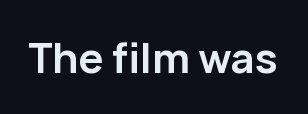
{"serif": "no", "italic": "no", "bold": "yes", "weight": "semibold", "width": "normal", "stroke_contrast": "low", "x_height": "medium", "monospaced": "no", "underline": "no", "letter_spacing": "normal", "letter_spacing_em": 0.0, "glyph_px": 42}
